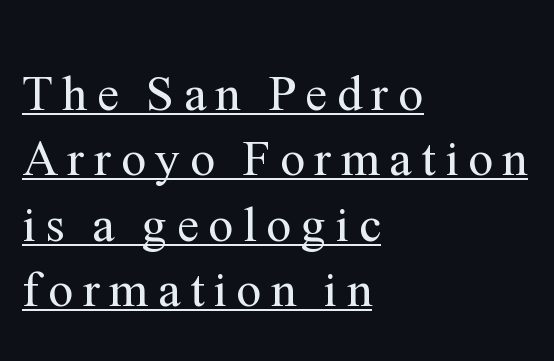
The image shows 50 px regular-weight serif type, upright; set left-aligned, normal line spacing (1.31x), underlined; medium stroke contrast and a medium x-height.
